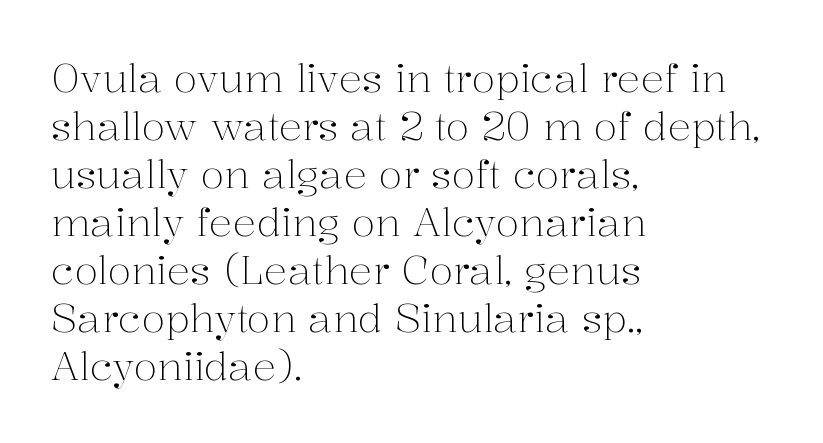
Q: Is the text bold? A: No.
Q: Is the text italic (slanted)? A: No, it is upright.
Q: Is the typeface a serif or a sans-serif typeface? A: Serif.
Q: Is the text underlined? A: No.
Q: How is the paragraph aligned? A: Left-aligned.
Q: Is the spacing between letters normal or unusually wide? A: Normal.
Q: Width (condensed, normal, or wide)? A: Normal.
Q: Stroke contrast? A: Medium.
Q: x-height? A: Medium.
Q: Monospaced? A: No.
